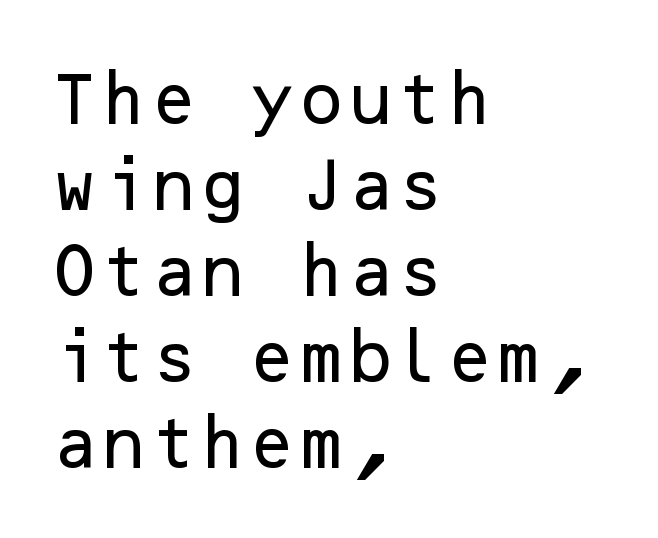
Nobody touched the tracking dial on this one. The baseline area is clear. Leading: standard. These lines were composed using upright roman letters.
